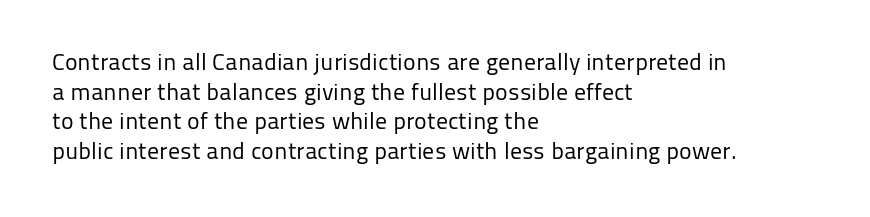
Words appear dense and cohesive because spacing is normal. Stem width sits at or under what a default text font uses. Honestly, there is no underline to notice here at all. The lettering stays uniformly vertical, giving the passage a roman look.
